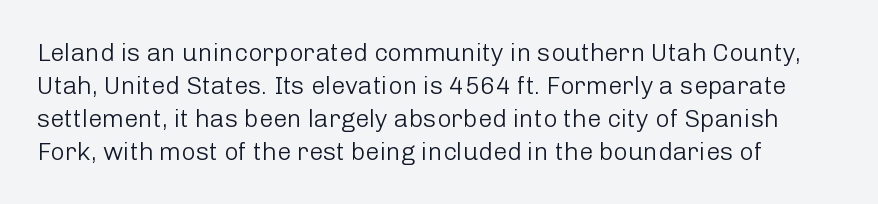
The image shows 25 px text type, upright; set normal line spacing (1.32x), normal letter spacing, not underlined.
